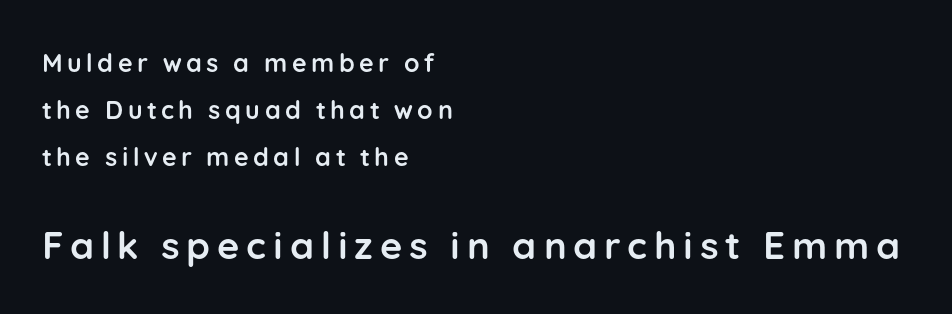
Just letters on the line, the space beneath them empty. In terms of posture, this sample is upright. The following chunk of copy outweighs the initial chunk in type size. All the whitespace from short lines collects on the right. You could not count columns in this text — the font is proportionally spaced. The letters are bold, with thick, heavy strokes.
